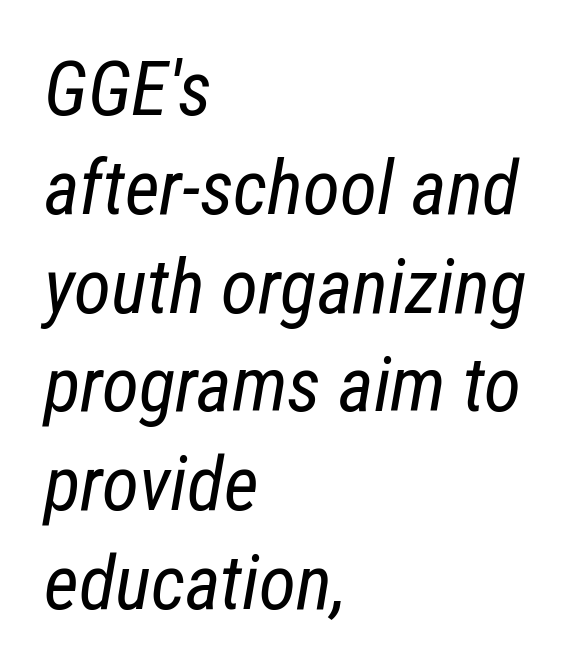
The image shows 76 px regular-weight, condensed type, italic (leaning right); set left-aligned, normal line spacing (1.3x), normal letter spacing, not underlined; low stroke contrast and a medium x-height.
